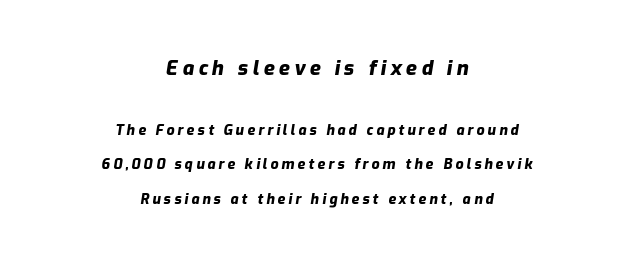
{"italic": "yes", "lean": "right", "slant_degrees": 9, "bold": "yes", "underline": "no", "align": "center", "line_spacing": "loose", "line_spacing_ratio": 2.48, "letter_spacing": "wide", "letter_spacing_em": 0.22, "larger_block": "first", "size_ratio": 1.43, "glyph_px": 20}
